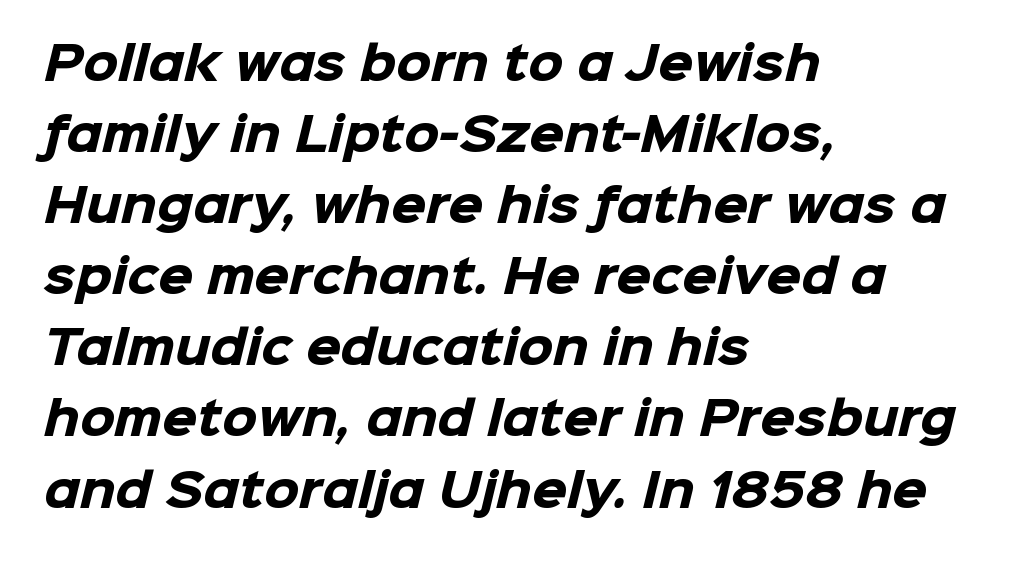
Q: Is the text bold? A: Yes.
Q: Is the typeface a serif or a sans-serif typeface? A: Sans-serif.
Q: Is the text underlined? A: No.
Q: How is the paragraph aligned? A: Left-aligned.
Q: Is the spacing between letters normal or unusually wide? A: Normal.
Q: Is the spacing between lines tight, normal or loose? A: Normal.
Q: Width (condensed, normal, or wide)? A: Normal.
Q: Stroke contrast? A: Low.
Q: x-height? A: Medium.
Q: Monospaced? A: No.
